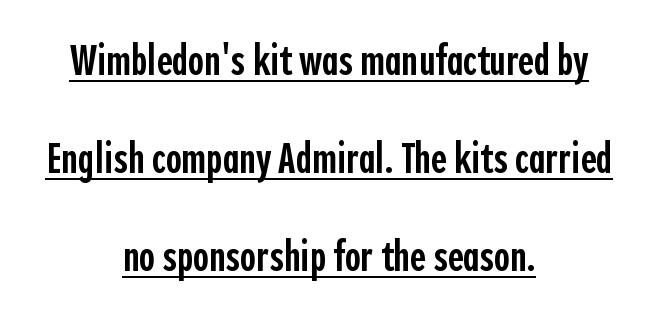
The image shows 43 px semibold, condensed sans-serif type, upright; set centered, loose line spacing (2.28x), normal letter spacing, underlined; a medium x-height.
